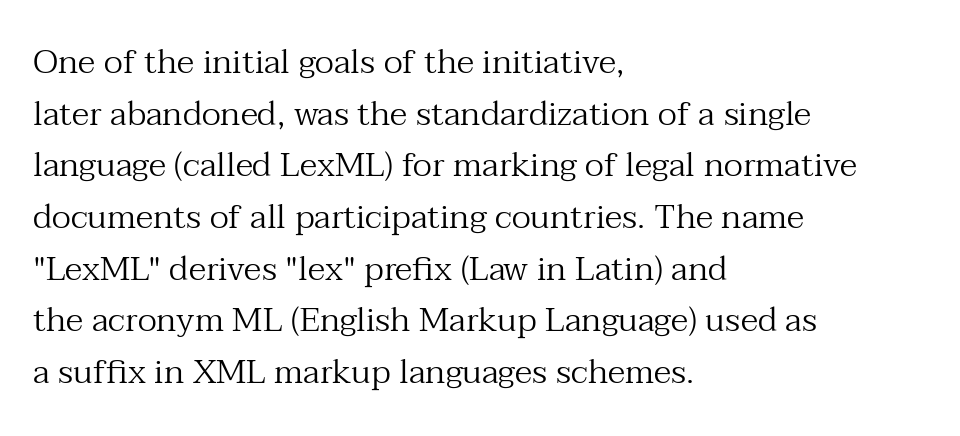
Q: Is the text bold? A: No.
Q: Is the text italic (slanted)? A: No, it is upright.
Q: Is the typeface a serif or a sans-serif typeface? A: Serif.
Q: Is the text underlined? A: No.
Q: How is the paragraph aligned? A: Left-aligned.
Q: Is the spacing between letters normal or unusually wide? A: Normal.
Q: Is the spacing between lines tight, normal or loose? A: Normal.
Q: Width (condensed, normal, or wide)? A: Normal.
Q: Stroke contrast? A: Medium.
Q: x-height? A: Medium.
Q: Monospaced? A: No.
